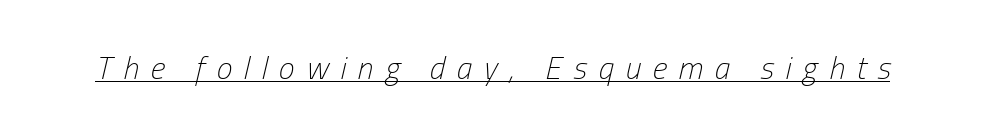
The image shows 32 px light, condensed type, italic (leaning right); set unusually wide letter spacing (+0.36 em), underlined; low stroke contrast and a medium x-height.
